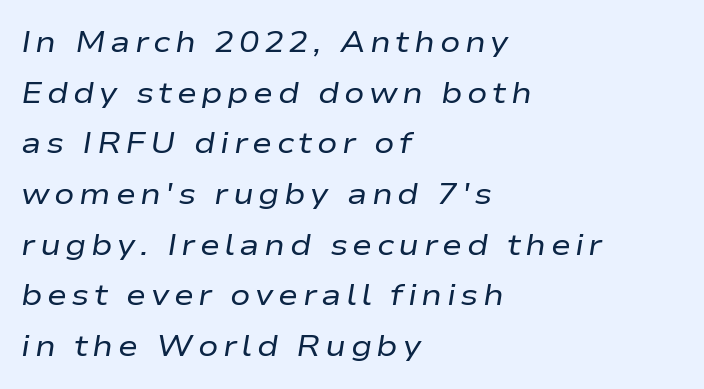
These lines sit exactly where default settings would place them. The area under the type is left untouched. The strokes carry an ordinary text weight at most. In CSS terms this would be text-align: left. Looks like regular typesetting: each glyph gets only the width it needs.
